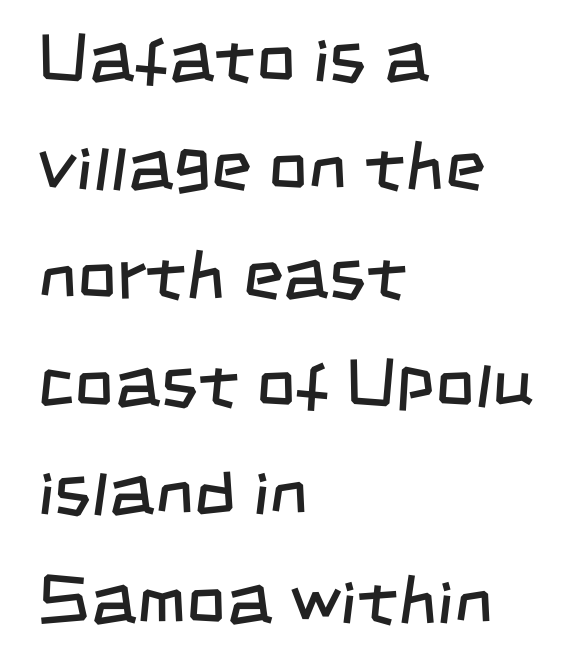
{"serif": "no", "bold": "no", "weight": "regular", "width": "condensed", "stroke_contrast": "low", "x_height": "large", "monospaced": "no", "underline": "no", "align": "left", "line_spacing": "normal", "line_spacing_ratio": 1.57, "letter_spacing": "normal", "letter_spacing_em": 0.0, "glyph_px": 69}
